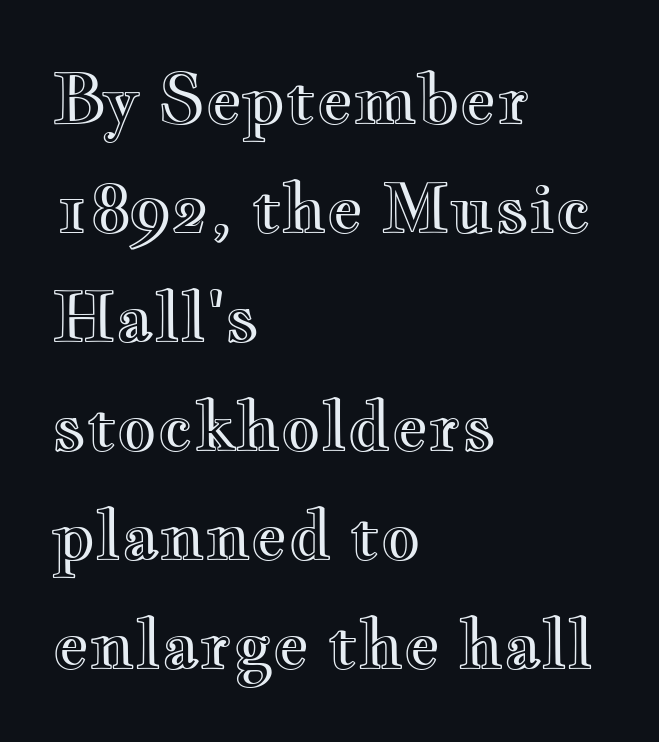
Q: Is the text italic (slanted)? A: No, it is upright.
Q: Is the text underlined? A: No.
Q: How is the paragraph aligned? A: Left-aligned.
Q: Is the spacing between letters normal or unusually wide? A: Normal.
Q: Is the spacing between lines tight, normal or loose? A: Normal.
Q: Width (condensed, normal, or wide)? A: Wide.
Q: x-height? A: Small.
Q: Monospaced? A: No.
